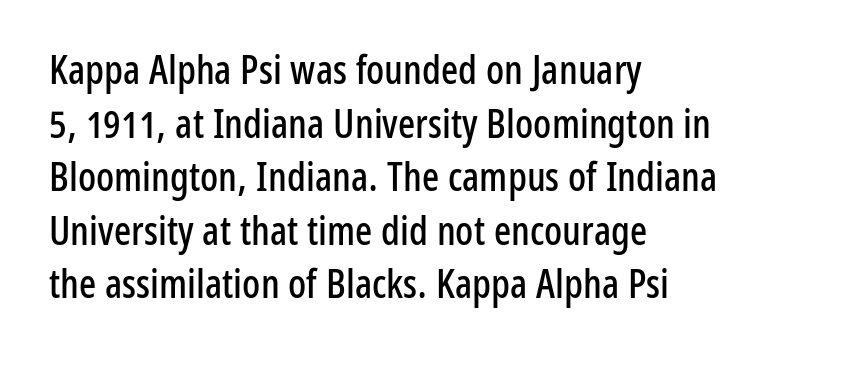
{"serif": "no", "italic": "no", "width": "condensed", "stroke_contrast": "low", "x_height": "medium", "monospaced": "no", "underline": "no", "align": "left", "line_spacing": "normal", "line_spacing_ratio": 1.34, "letter_spacing": "normal", "letter_spacing_em": 0.0, "glyph_px": 40}
